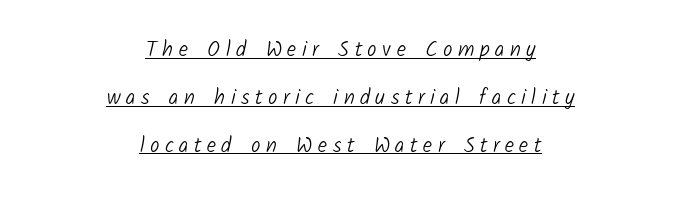
{"bold": "no", "underline": "yes", "align": "center", "line_spacing": "loose", "line_spacing_ratio": 2.28, "letter_spacing": "wide", "letter_spacing_em": 0.26, "glyph_px": 21}
